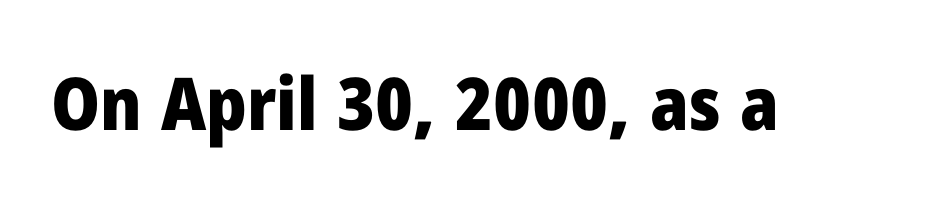
The image shows 73 px heavy sans-serif type, upright; set normal letter spacing, not underlined; low stroke contrast and a medium x-height.
